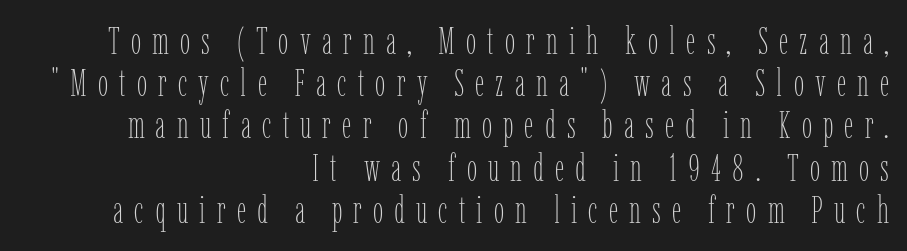
Q: Is the text bold? A: No.
Q: Is the text italic (slanted)? A: No, it is upright.
Q: Is the text underlined? A: No.
Q: How is the paragraph aligned? A: Right-aligned.
Q: Is the spacing between letters normal or unusually wide? A: Unusually wide.
Q: Is the spacing between lines tight, normal or loose? A: Tight.
Q: Width (condensed, normal, or wide)? A: Condensed.
Q: Stroke contrast? A: Low.
Q: x-height? A: Medium.
Q: Monospaced? A: No.
